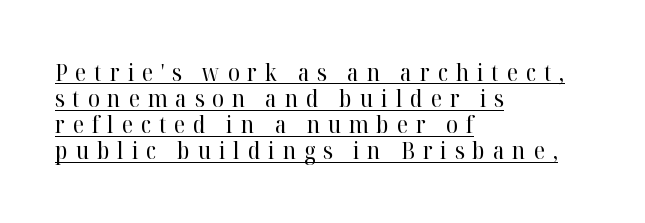
Q: Is the text bold? A: No.
Q: Is the text italic (slanted)? A: No, it is upright.
Q: Is the text underlined? A: Yes.
Q: How is the paragraph aligned? A: Left-aligned.
Q: Is the spacing between letters normal or unusually wide? A: Unusually wide.
Q: Is the spacing between lines tight, normal or loose? A: Tight.
